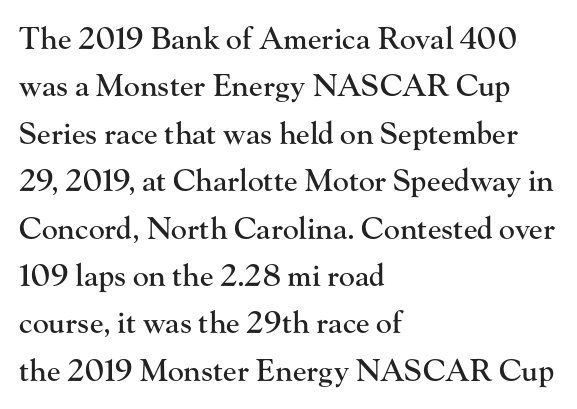
The ragged edge is on the right, which tells us the setting is flush left. Note: serifs present on the glyphs. This block has exactly the height ordinary leading produces. These lines are rendered in a variable-pitch font. This sample uses plain, unmodified letter spacing. Only glyphs here, with clear space below each row.
